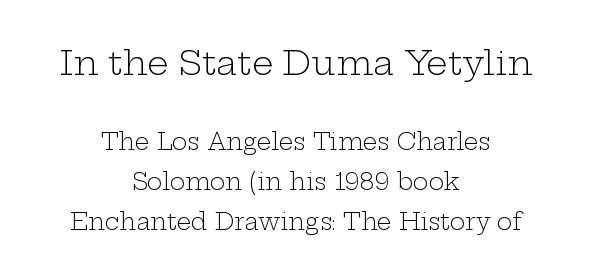
The image shows 34 px light, wide serif type, upright; set centered, line spacing 1.73x, normal letter spacing, not underlined; the first (top) block is 1.48x larger; low stroke contrast and a medium x-height.
